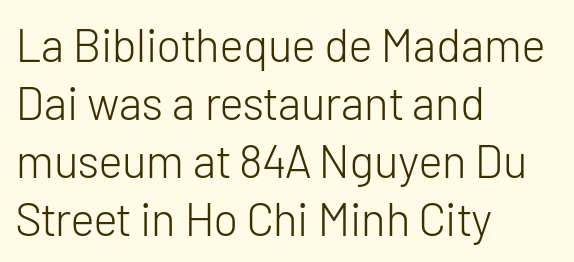
{"serif": "no", "italic": "no", "bold": "no", "weight": "light", "width": "normal", "stroke_contrast": "low", "x_height": "medium", "monospaced": "no", "underline": "no", "align": "left", "line_spacing": "normal", "line_spacing_ratio": 1.26, "letter_spacing": "normal", "letter_spacing_em": 0.0, "glyph_px": 46}
